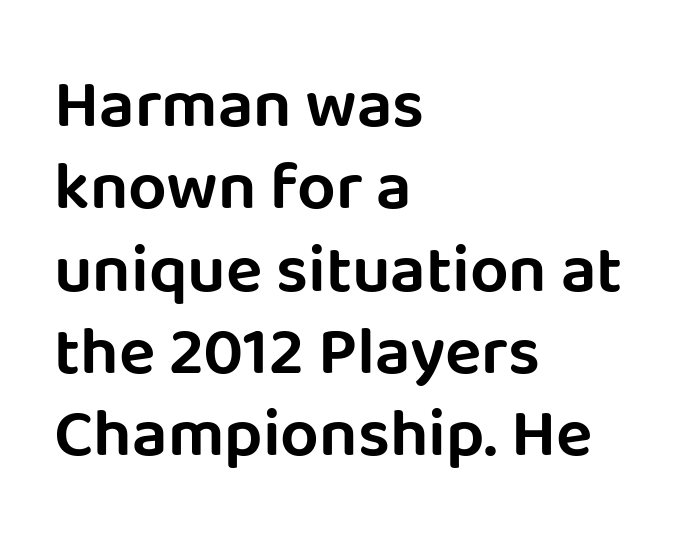
{"serif": "no", "italic": "no", "width": "normal", "stroke_contrast": "low", "x_height": "large", "monospaced": "no", "underline": "no", "align": "left", "line_spacing_ratio": 1.21, "letter_spacing": "normal", "letter_spacing_em": 0.0, "glyph_px": 68}
